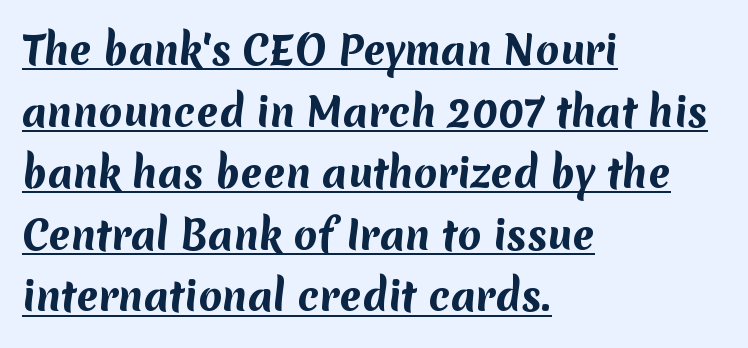
The image shows 39 px bold sans-serif type; set left-aligned, normal line spacing (1.58x), normal letter spacing, underlined; medium stroke contrast and a medium x-height.
